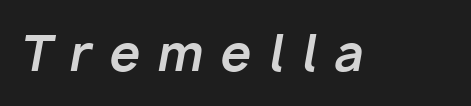
{"italic": "yes", "lean": "right", "slant_degrees": 10, "bold": "yes", "weight": "bold", "width": "normal", "stroke_contrast": "low", "x_height": "medium", "monospaced": "no", "underline": "no", "letter_spacing": "wide", "letter_spacing_em": 0.35, "glyph_px": 49}
